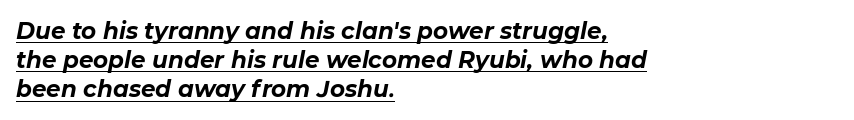
{"italic": "yes", "lean": "right", "slant_degrees": 11, "bold": "yes", "underline": "yes", "align": "left", "line_spacing": "normal", "line_spacing_ratio": 1.27, "letter_spacing": "normal", "letter_spacing_em": 0.0, "glyph_px": 23}
